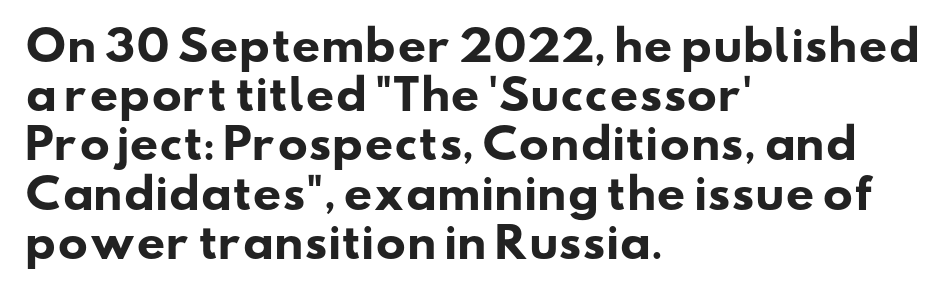
Each row of text sits above clean, open space. Typesetter's note: full bold, strokes at maximum text heaviness. Letter spacing: default. Is this a fixed-width face? No — the glyphs have proportional, varying widths. This is sans-serif lettering, the kind often seen on screens and signage.
